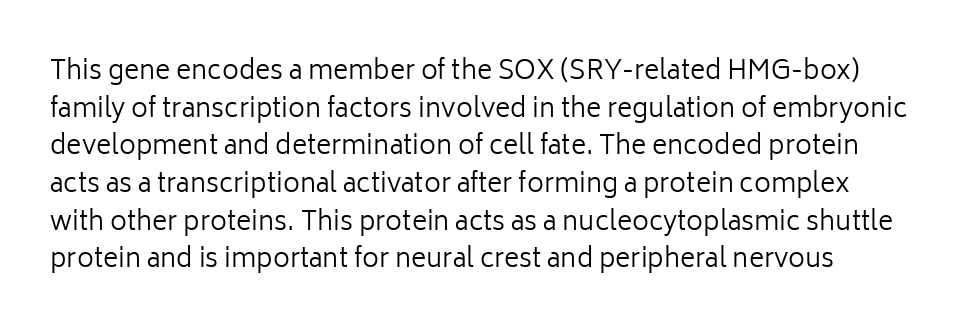
{"italic": "no", "bold": "no", "underline": "no", "line_spacing": "normal", "line_spacing_ratio": 1.45, "letter_spacing": "normal", "letter_spacing_em": 0.0, "glyph_px": 26}
